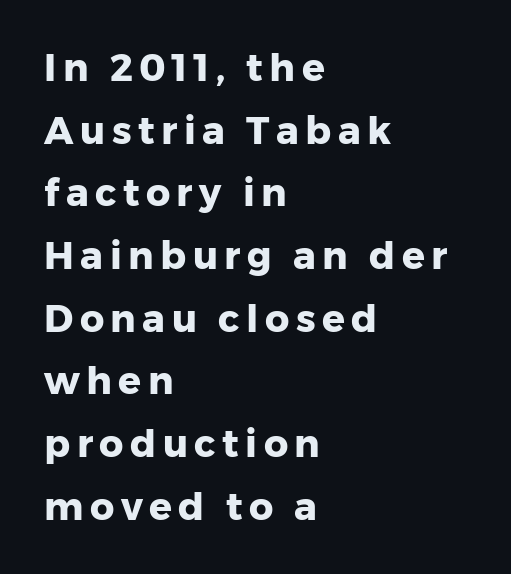
The image shows 38 px heavy sans-serif type, upright; set left-aligned, normal line spacing (1.65x), not underlined; low stroke contrast and a medium x-height.
